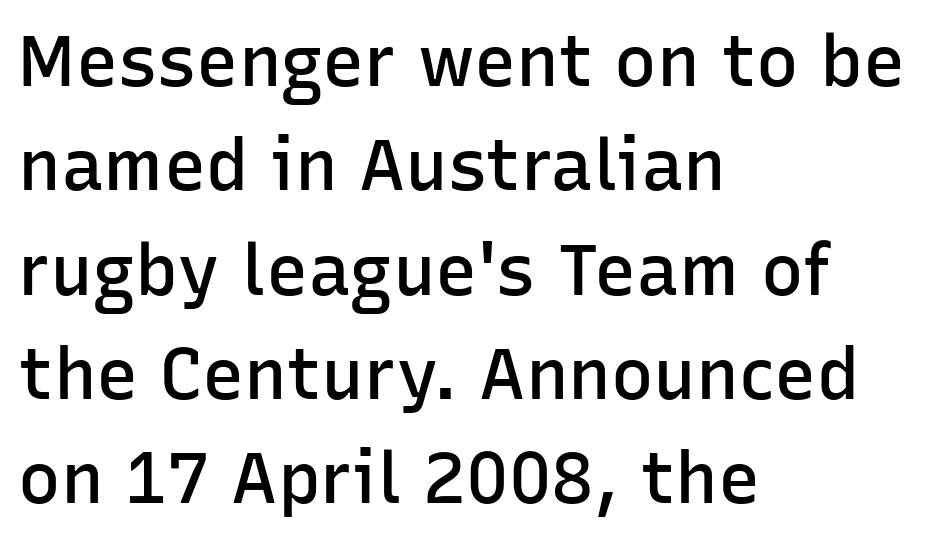
A bare baseline throughout the passage. Caption: standard tracking, unaltered. This rendering employs a face without finishing strokes, i.e., a sans-serif. Regular leading. The strokes are fattened partway — semibold, not bold.
